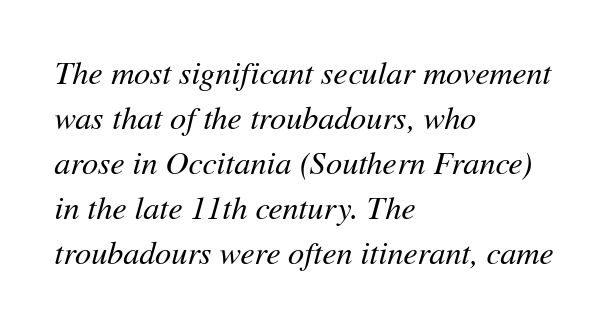
The image shows 32 px regular-weight type, italic (leaning right); set left-aligned, normal line spacing (1.41x), normal letter spacing, not underlined; medium stroke contrast and a medium x-height.
